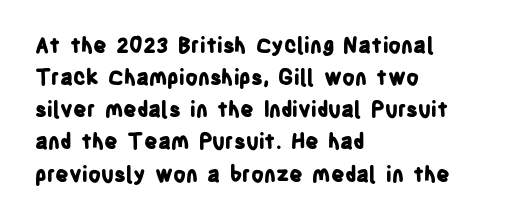
Tracking value appears to be zero — textbook default spacing. Is the type bold? Yes — the strokes are clearly thick and heavy. The block of text has a typical density, with ordinary space between rows. The rag falls on the right side of this text block. Words float on clear page, feet unadorned.
